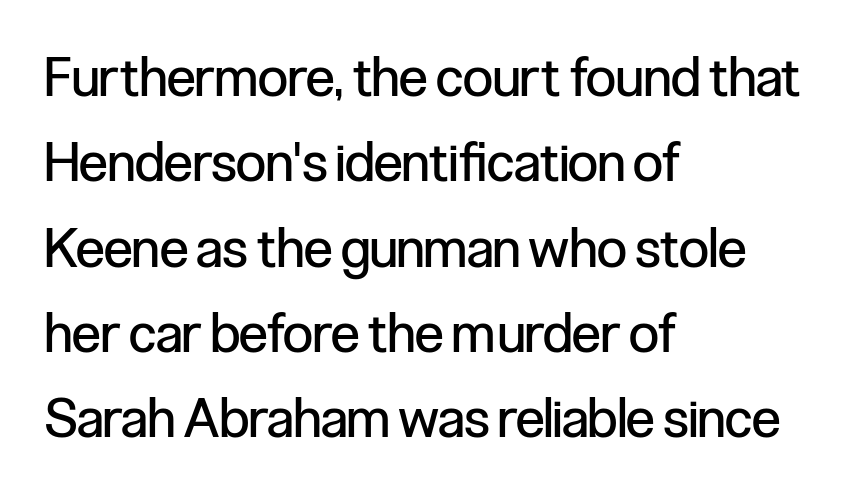
Q: Is the text bold? A: No.
Q: Is the text italic (slanted)? A: No, it is upright.
Q: Is the typeface a serif or a sans-serif typeface? A: Sans-serif.
Q: Is the text underlined? A: No.
Q: How is the paragraph aligned? A: Left-aligned.
Q: Is the spacing between letters normal or unusually wide? A: Normal.
Q: Is the spacing between lines tight, normal or loose? A: Normal.
Q: Width (condensed, normal, or wide)? A: Condensed.
Q: Stroke contrast? A: Low.
Q: x-height? A: Medium.
Q: Monospaced? A: No.
